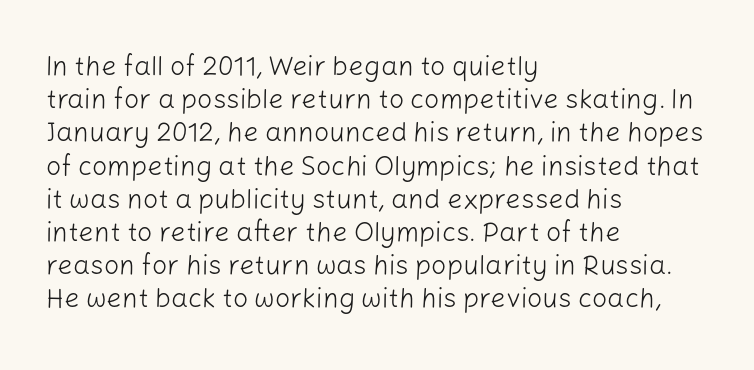
Q: Is the text bold? A: No.
Q: Is the text italic (slanted)? A: No, it is upright.
Q: Is the text underlined? A: No.
Q: How is the paragraph aligned? A: Left-aligned.
Q: Is the spacing between letters normal or unusually wide? A: Normal.
